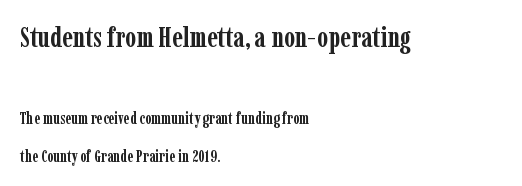
Q: Is the text bold? A: Yes.
Q: Is the text italic (slanted)? A: No, it is upright.
Q: Is the typeface a serif or a sans-serif typeface? A: Serif.
Q: Is the text underlined? A: No.
Q: How is the paragraph aligned? A: Left-aligned.
Q: Is the spacing between letters normal or unusually wide? A: Normal.
Q: Is the spacing between lines tight, normal or loose? A: Loose.
Q: Which block of text is set in a larger size, the first (top) or the second (bottom)? A: The first (top) one.
Q: Width (condensed, normal, or wide)? A: Condensed.
Q: Stroke contrast? A: Low.
Q: x-height? A: Medium.
Q: Monospaced? A: No.
